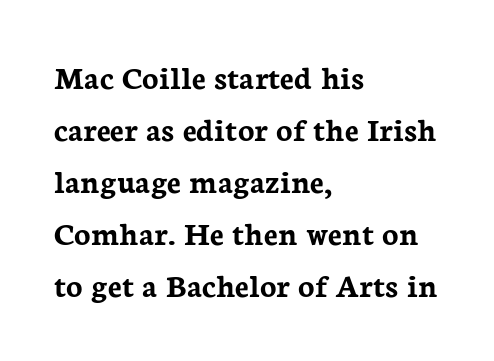
This block has exactly the height ordinary leading produces. This rendering uses left alignment, leaving the right contour irregular. Between one letter and the next there's only the usual sliver of space. The type family on display is of the serif kind. If you drew a line through each stem, it would be perfectly vertical.
